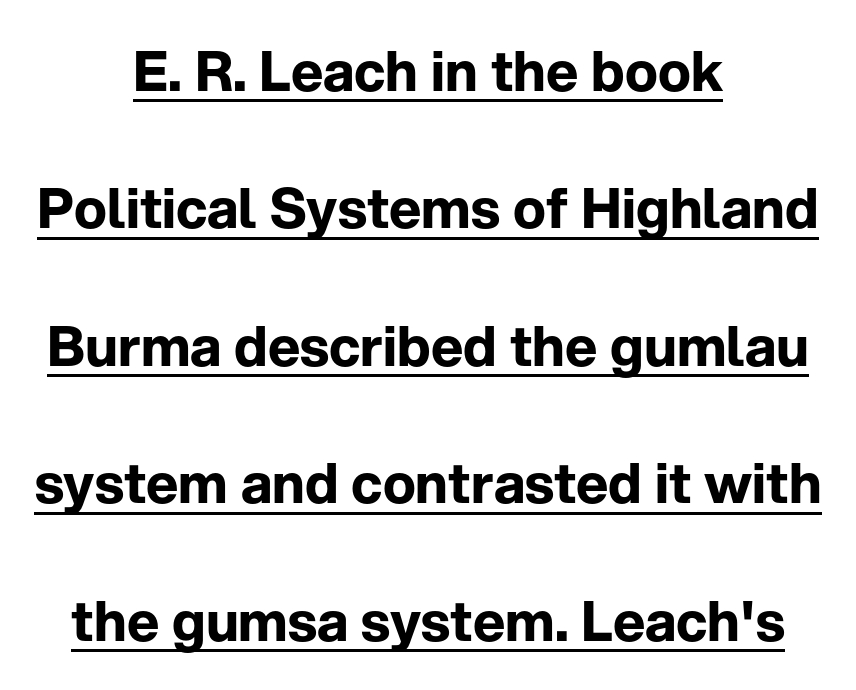
Q: Is the text bold? A: Yes.
Q: Is the text italic (slanted)? A: No, it is upright.
Q: Is the typeface a serif or a sans-serif typeface? A: Sans-serif.
Q: Is the text underlined? A: Yes.
Q: How is the paragraph aligned? A: Centered.
Q: Is the spacing between letters normal or unusually wide? A: Normal.
Q: Is the spacing between lines tight, normal or loose? A: Loose.
Q: Width (condensed, normal, or wide)? A: Normal.
Q: Stroke contrast? A: Low.
Q: x-height? A: Medium.
Q: Monospaced? A: No.
